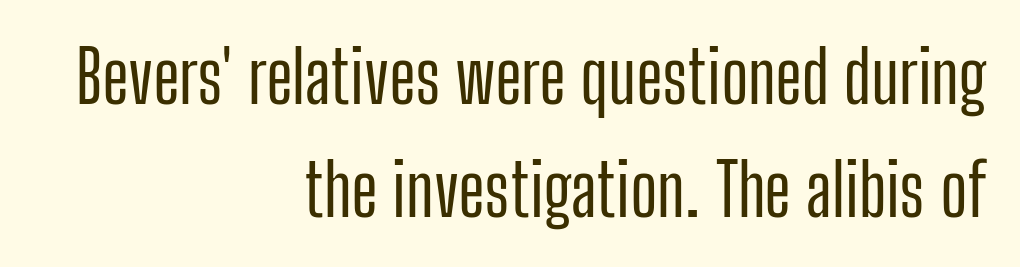
The image shows 72 px condensed sans-serif type, upright; set right-aligned, normal line spacing (1.57x), normal letter spacing, not underlined; low stroke contrast and a medium x-height.
